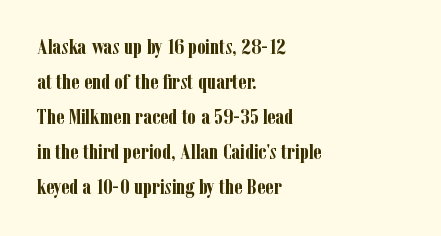
Q: Is the text bold? A: Yes.
Q: Is the text italic (slanted)? A: No, it is upright.
Q: Is the text underlined? A: No.
Q: How is the paragraph aligned? A: Left-aligned.
Q: Is the spacing between letters normal or unusually wide? A: Normal.
Q: Is the spacing between lines tight, normal or loose? A: Normal.
